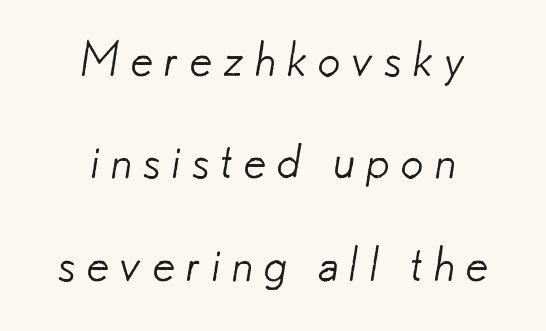
Q: Is the text bold? A: No.
Q: Is the typeface a serif or a sans-serif typeface? A: Sans-serif.
Q: Is the text underlined? A: No.
Q: How is the paragraph aligned? A: Centered.
Q: Is the spacing between letters normal or unusually wide? A: Unusually wide.
Q: Is the spacing between lines tight, normal or loose? A: Loose.
Q: Width (condensed, normal, or wide)? A: Normal.
Q: Stroke contrast? A: Low.
Q: x-height? A: Small.
Q: Monospaced? A: No.
